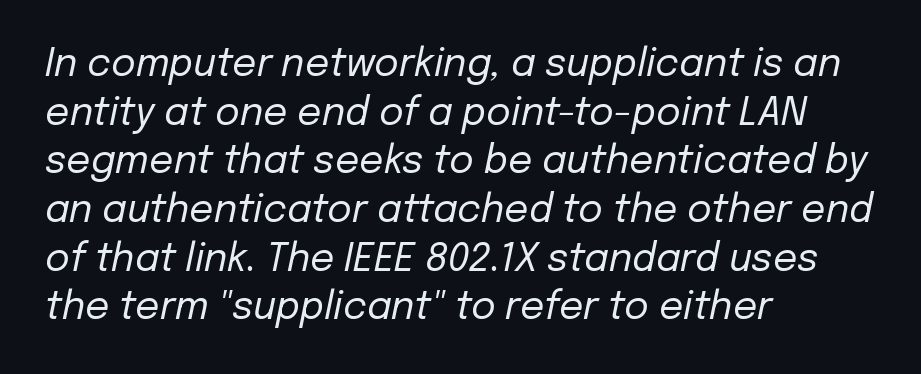
The image shows 38 px regular-weight type, italic (leaning right); set left-aligned, normal line spacing (1.28x), normal letter spacing, not underlined; low stroke contrast and a medium x-height.
